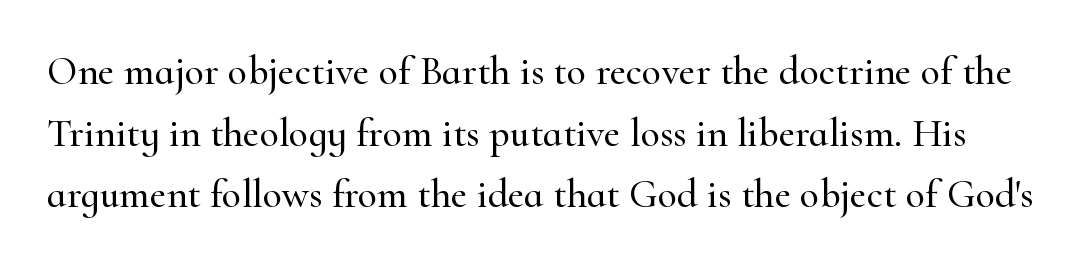
Clear beneath every line of the passage. The tracking reads as untouched default to a designer's eye. Each letter keeps its own natural width here, so spacing adapts to shape. Rendered with straight, roman letterforms. Regular leading.
